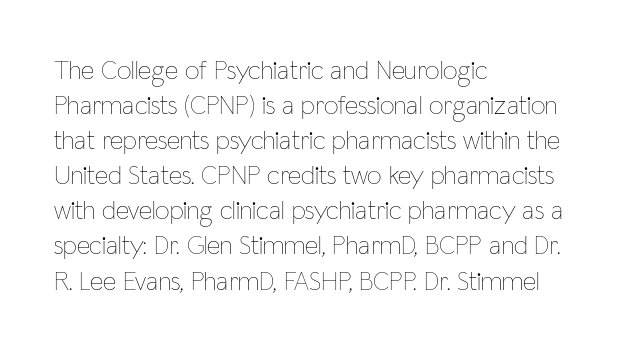
{"italic": "no", "bold": "no", "underline": "no", "align": "left", "line_spacing": "normal", "line_spacing_ratio": 1.35, "letter_spacing": "normal", "letter_spacing_em": 0.0, "glyph_px": 26}
